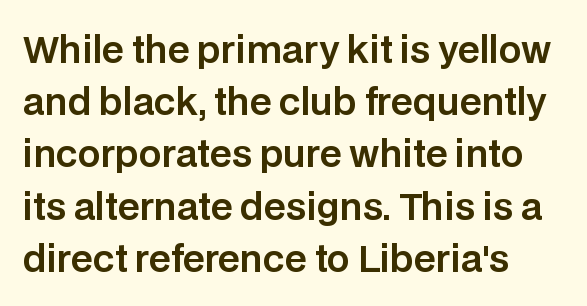
Q: Is the text italic (slanted)? A: No, it is upright.
Q: Is the typeface a serif or a sans-serif typeface? A: Sans-serif.
Q: Is the text underlined? A: No.
Q: How is the paragraph aligned? A: Left-aligned.
Q: Is the spacing between letters normal or unusually wide? A: Normal.
Q: Is the spacing between lines tight, normal or loose? A: Normal.
Q: Width (condensed, normal, or wide)? A: Normal.
Q: Stroke contrast? A: Low.
Q: x-height? A: Large.
Q: Monospaced? A: No.
